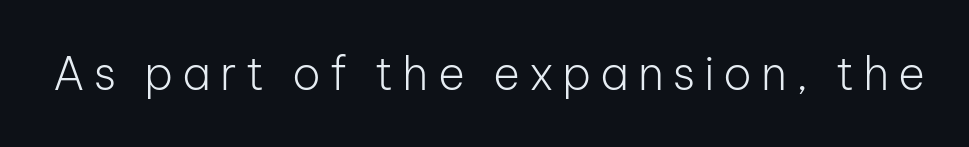
The passage shown is typed in a proportional face where columns would drift. The typography opts for an upright posture over an oblique one. Is this a sans? Yes — the strokes have no serifs. The foot of each line stays bare and open.
